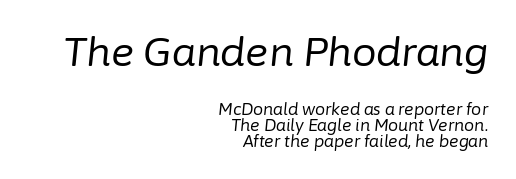
Q: Is the text bold? A: No.
Q: Is the text italic (slanted)? A: Yes, it leans right by about 6 degrees.
Q: Is the text underlined? A: No.
Q: How is the paragraph aligned? A: Right-aligned.
Q: Is the spacing between letters normal or unusually wide? A: Normal.
Q: Is the spacing between lines tight, normal or loose? A: Tight.
Q: Which block of text is set in a larger size, the first (top) or the second (bottom)? A: The first (top) one.
Q: Width (condensed, normal, or wide)? A: Normal.
Q: Stroke contrast? A: Low.
Q: x-height? A: Medium.
Q: Monospaced? A: No.
